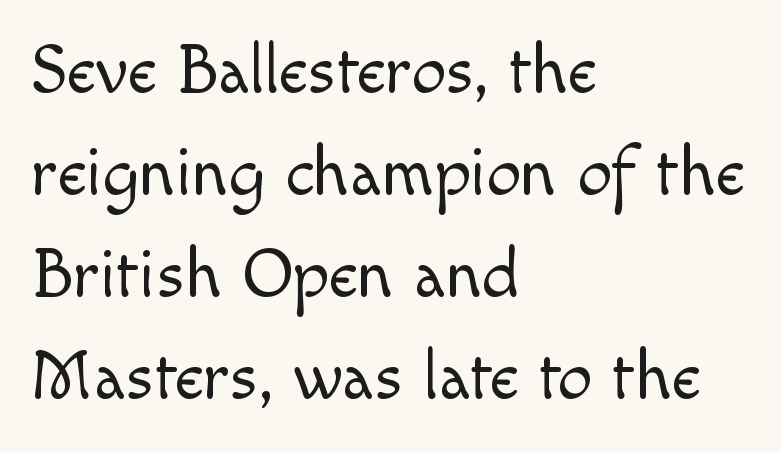
{"serif": "no", "italic": "no", "bold": "no", "weight": "light", "width": "normal", "x_height": "small", "monospaced": "no", "underline": "no", "align": "left", "line_spacing": "normal", "line_spacing_ratio": 1.48, "letter_spacing": "normal", "letter_spacing_em": 0.0, "glyph_px": 69}
